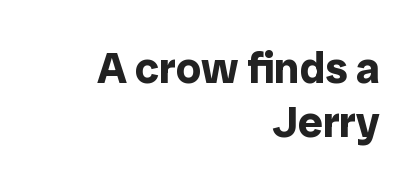
The image shows 44 px bold sans-serif type, upright; set right-aligned, line spacing 1.23x, normal letter spacing, not underlined; low stroke contrast and a medium x-height.
